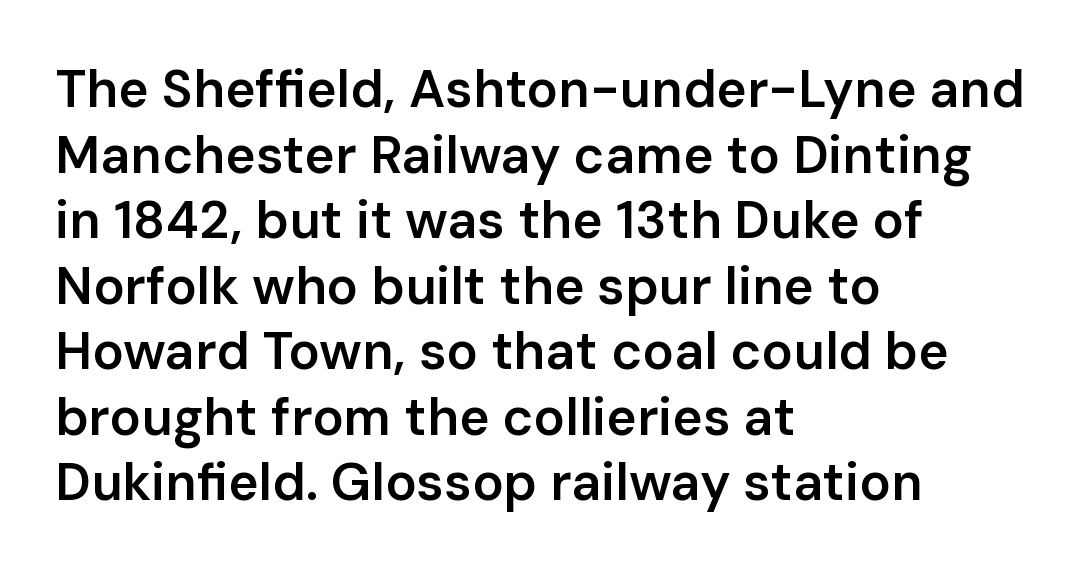
The image shows 52 px semibold sans-serif type, upright; set left-aligned, normal line spacing (1.26x), normal letter spacing, not underlined; low stroke contrast and a medium x-height.
